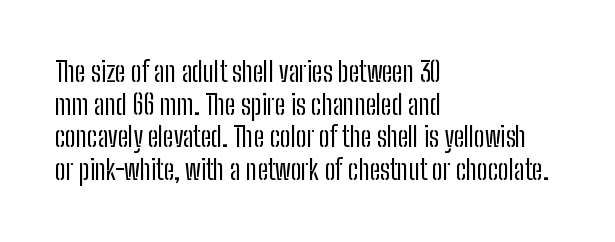
What stands out about the letter spacing? Nothing — it is the standard amount. This is not heavy type; no bold has been used. Just letters on the line, the space beneath them empty. Notice how the stems are strictly vertical — no italics here. This rendering uses left alignment, leaving the right contour irregular.
